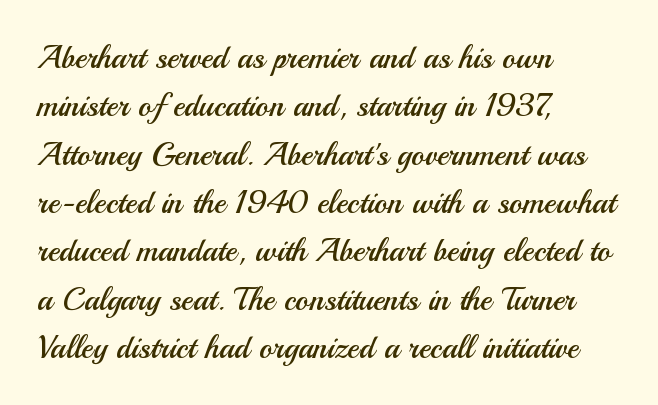
{"serif": "no", "bold": "no", "weight": "regular", "width": "normal", "stroke_contrast": "medium", "x_height": "small", "monospaced": "no", "underline": "no", "align": "left", "line_spacing": "normal", "line_spacing_ratio": 1.51, "letter_spacing": "normal", "letter_spacing_em": 0.0, "glyph_px": 32}
